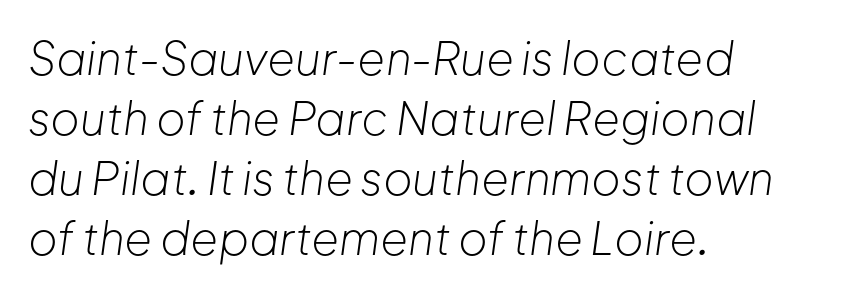
The image shows 45 px light type, italic (leaning right); set left-aligned, normal line spacing (1.33x), normal letter spacing, not underlined; low stroke contrast and a medium x-height.
